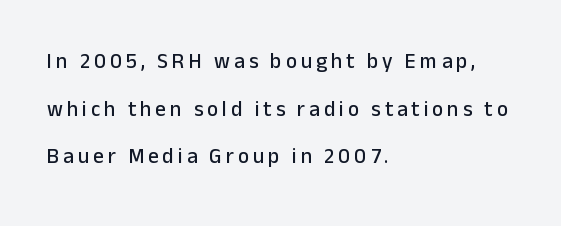
The image shows 21 px text type, upright; set left-aligned, loose line spacing (2.27x), not underlined.
